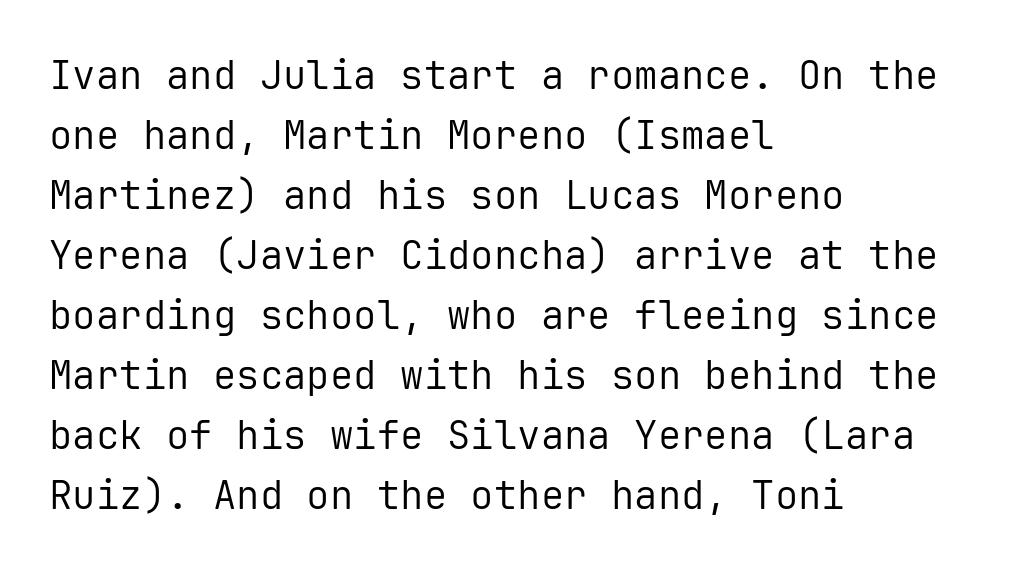
The image shows 39 px regular-weight sans-serif type, upright, monospaced; set left-aligned, normal line spacing (1.54x), normal letter spacing, not underlined; low stroke contrast and a medium x-height.
